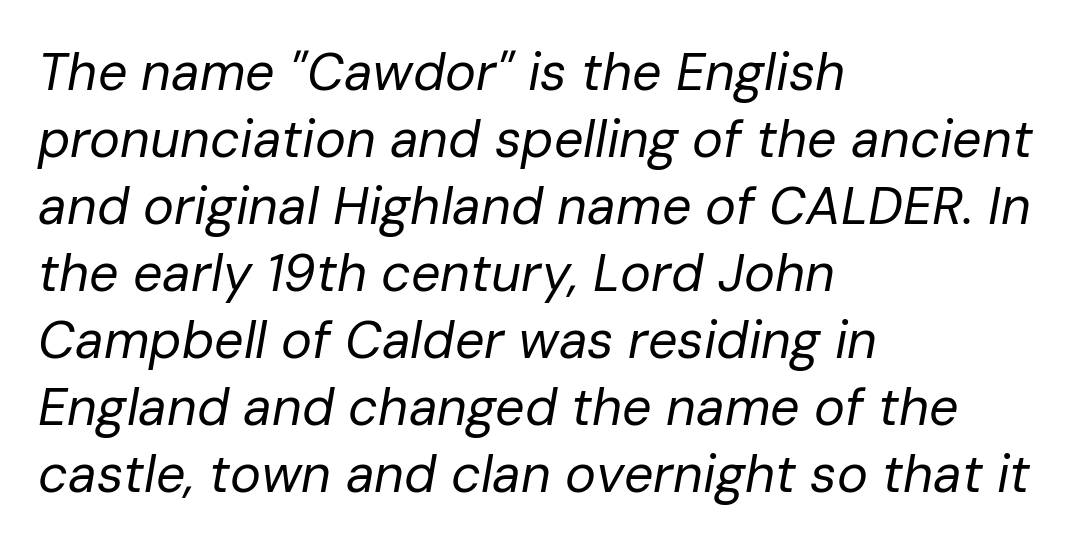
Q: Is the text bold? A: No.
Q: Is the text italic (slanted)? A: Yes, it leans right by about 10 degrees.
Q: Is the text underlined? A: No.
Q: How is the paragraph aligned? A: Left-aligned.
Q: Is the spacing between letters normal or unusually wide? A: Normal.
Q: Is the spacing between lines tight, normal or loose? A: Normal.
Q: Width (condensed, normal, or wide)? A: Normal.
Q: Stroke contrast? A: Low.
Q: x-height? A: Medium.
Q: Monospaced? A: No.
